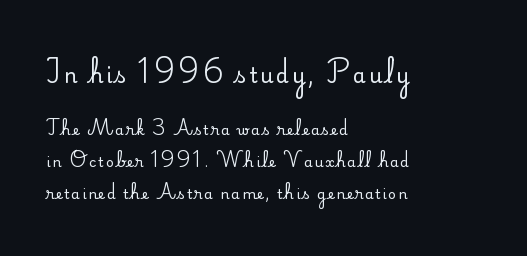
{"italic": "no", "underline": "no", "align": "left", "line_spacing": "loose", "line_spacing_ratio": 2.26, "larger_block": "first", "size_ratio": 1.5, "glyph_px": 21}
